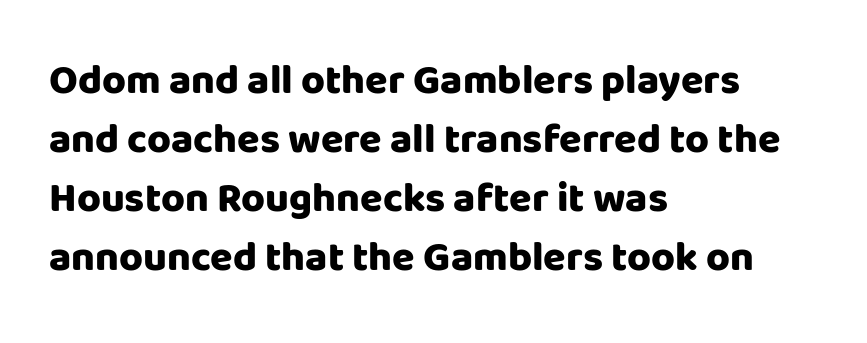
{"serif": "no", "italic": "no", "bold": "yes", "weight": "heavy", "width": "normal", "stroke_contrast": "low", "x_height": "large", "monospaced": "no", "underline": "no", "align": "left", "line_spacing": "normal", "line_spacing_ratio": 1.44, "letter_spacing": "normal", "letter_spacing_em": 0.0, "glyph_px": 41}
